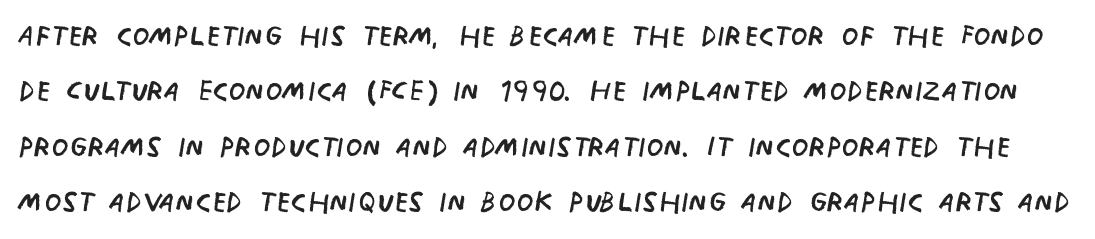
{"serif": "no", "bold": "no", "weight": "regular", "width": "condensed", "stroke_contrast": "low", "x_height": "large", "monospaced": "no", "underline": "no", "line_spacing": "normal", "line_spacing_ratio": 1.42, "letter_spacing": "normal", "letter_spacing_em": 0.0, "glyph_px": 39}
